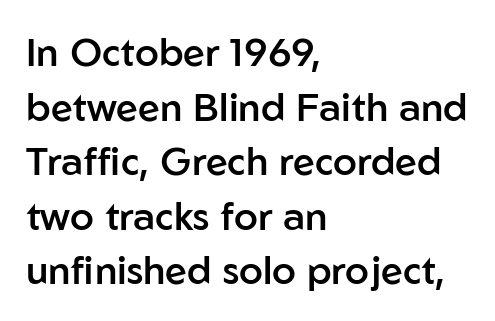
Q: Is the text bold? A: Semi-bold.
Q: Is the text italic (slanted)? A: No, it is upright.
Q: Is the typeface a serif or a sans-serif typeface? A: Sans-serif.
Q: Is the text underlined? A: No.
Q: How is the paragraph aligned? A: Left-aligned.
Q: Is the spacing between letters normal or unusually wide? A: Normal.
Q: Is the spacing between lines tight, normal or loose? A: Normal.
Q: Width (condensed, normal, or wide)? A: Normal.
Q: Stroke contrast? A: Low.
Q: x-height? A: Medium.
Q: Monospaced? A: No.
